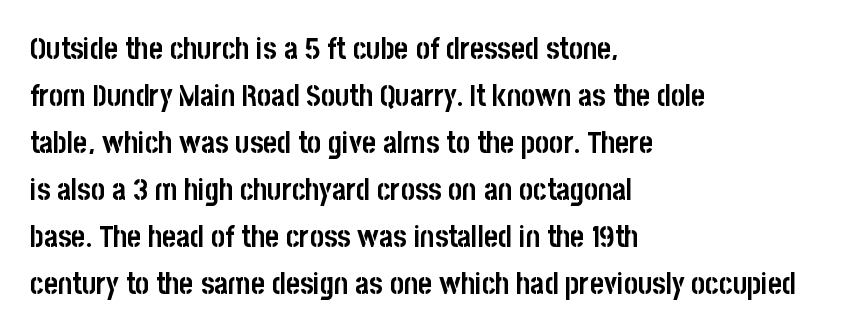
Q: Is the text bold? A: Yes.
Q: Is the text italic (slanted)? A: No, it is upright.
Q: Is the typeface a serif or a sans-serif typeface? A: Sans-serif.
Q: Is the text underlined? A: No.
Q: How is the paragraph aligned? A: Left-aligned.
Q: Is the spacing between letters normal or unusually wide? A: Normal.
Q: Is the spacing between lines tight, normal or loose? A: Normal.
Q: Width (condensed, normal, or wide)? A: Condensed.
Q: Stroke contrast? A: Low.
Q: x-height? A: Large.
Q: Monospaced? A: No.
